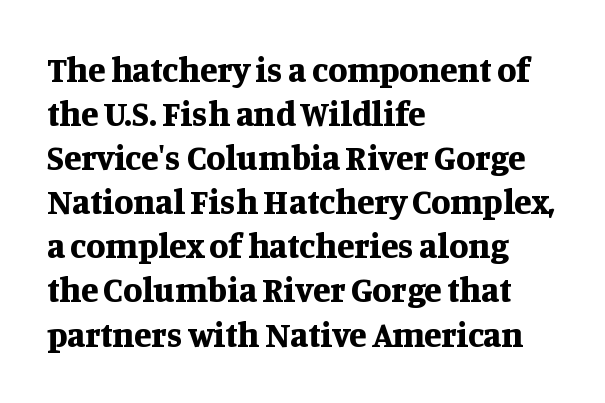
{"serif": "yes", "italic": "no", "bold": "yes", "weight": "bold", "width": "normal", "stroke_contrast": "medium", "x_height": "large", "monospaced": "no", "underline": "no", "align": "left", "line_spacing": "normal", "line_spacing_ratio": 1.26, "letter_spacing": "normal", "letter_spacing_em": 0.0, "glyph_px": 35}
